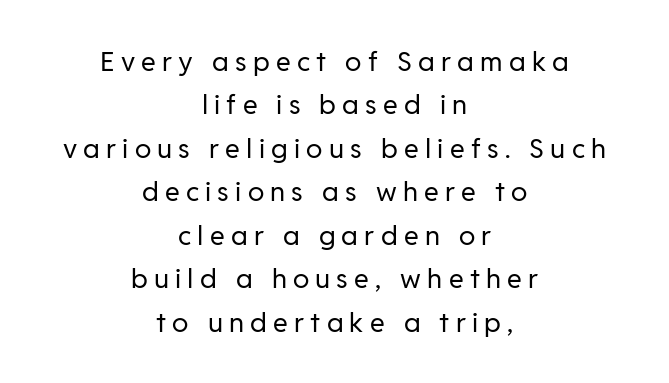
Reading down the block, each line starts at a different indent, mirrored at its end. Successive baselines arrive at the customary interval. There is plenty of visible air inserted between adjacent glyphs. No chunkiness to these letters — they're not bold. Descender tails drop into unmarked territory. This is the regular roman posture of the typeface.
